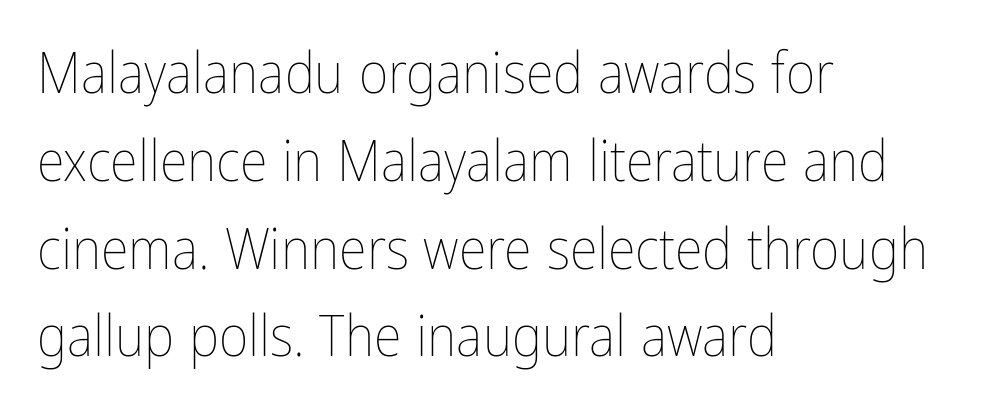
{"italic": "no", "bold": "no", "weight": "thin", "width": "condensed", "stroke_contrast": "low", "x_height": "medium", "monospaced": "no", "underline": "no", "align": "left", "line_spacing": "normal", "line_spacing_ratio": 1.54, "letter_spacing": "normal", "letter_spacing_em": 0.0, "glyph_px": 57}
